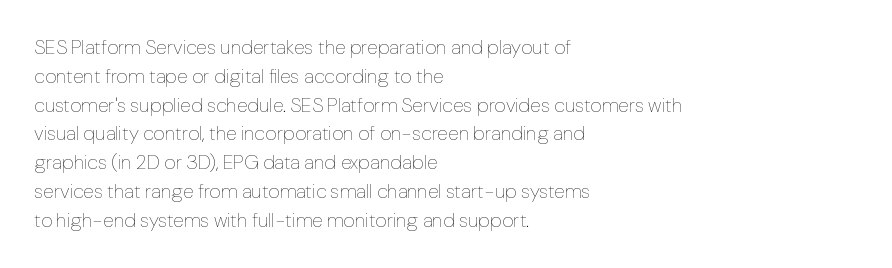
Vertical strokes here are truly vertical. The typesetting does not lean heavy: it is not bold. These lines keep a tight, regular rhythm from letter to letter. Anything drawn beneath the words? Only blank space. The designer left line spacing at the default. Caption: multi-line text, flush left, ragged right.
